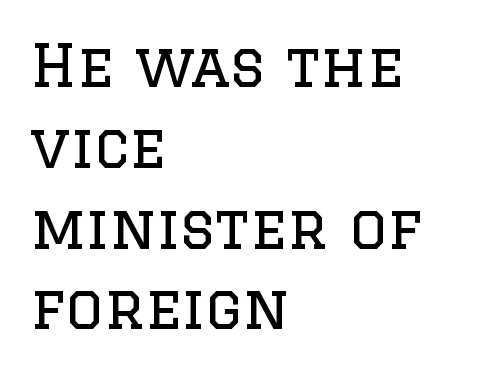
Q: Is the text bold? A: No.
Q: Is the text italic (slanted)? A: No, it is upright.
Q: Is the typeface a serif or a sans-serif typeface? A: Serif.
Q: Is the text underlined? A: No.
Q: How is the paragraph aligned? A: Left-aligned.
Q: Is the spacing between letters normal or unusually wide? A: Normal.
Q: Is the spacing between lines tight, normal or loose? A: Normal.
Q: Width (condensed, normal, or wide)? A: Normal.
Q: Stroke contrast? A: Low.
Q: x-height? A: Large.
Q: Monospaced? A: No.
